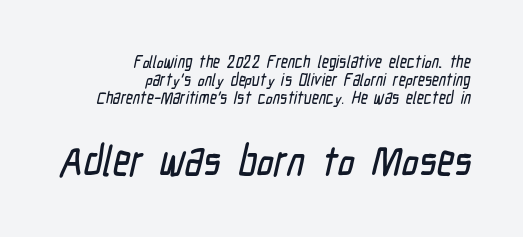
{"serif": "no", "width": "condensed", "stroke_contrast": "low", "x_height": "medium", "monospaced": "no", "underline": "no", "align": "right", "line_spacing": "tight", "line_spacing_ratio": 1.05, "letter_spacing": "normal", "letter_spacing_em": 0.0, "larger_block": "second", "size_ratio": 2.47, "glyph_px": 42}
